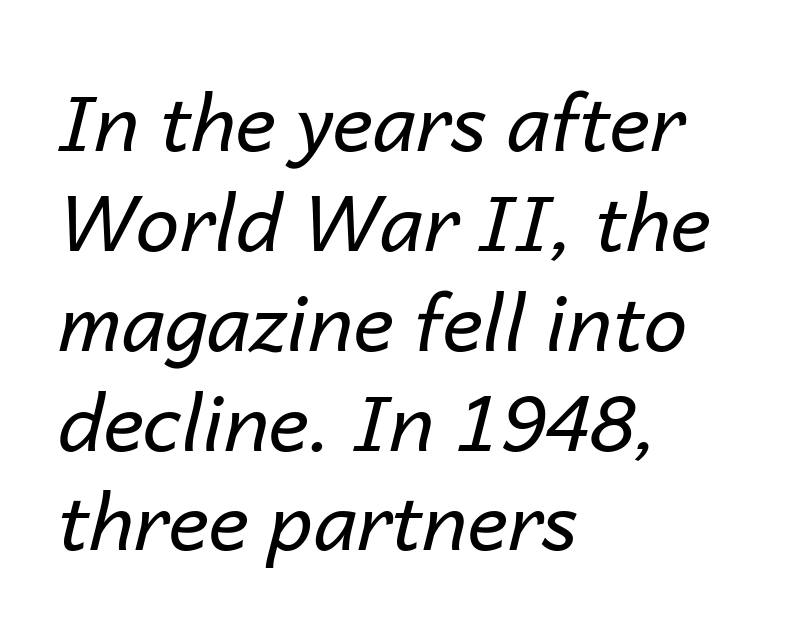
Is this a fixed-width face? No — the glyphs have proportional, varying widths. Emphasis-style slanted type is in use. Standard letterfit; no display-style spreading of the glyphs. Which margin do the lines hug? The left one — the right edge is uneven.
